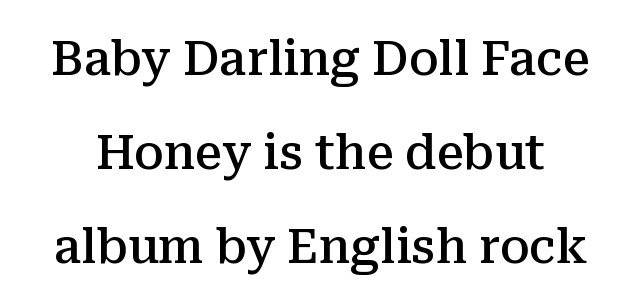
The image shows 48 px semibold serif type, upright; set loose line spacing (1.96x), normal letter spacing, not underlined; medium stroke contrast and a medium x-height.
